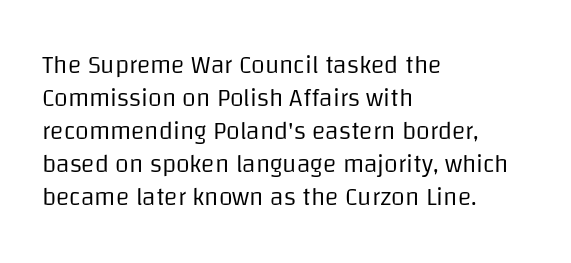
The setting favours the left margin, as ordinary paragraphs usually do. The letters stand upright; this is a roman face. Does the leading feel generous? No, just average. The passage shown has conventional tracking throughout. Each stroke keeps to a modest, everyday thickness or less.
